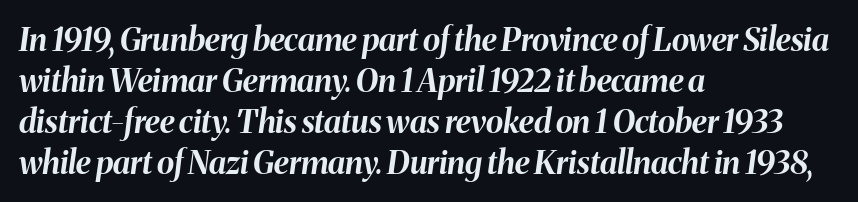
The image shows 32 px bold type, italic (leaning right); set left-aligned, normal line spacing (1.28x), normal letter spacing, not underlined; medium stroke contrast and a medium x-height.
